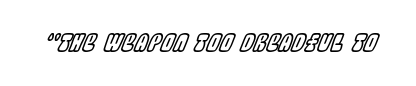
The axis of the letterforms is tilted away from vertical. Caption: standard tracking, unaltered. Descenders hang freely into open space.
